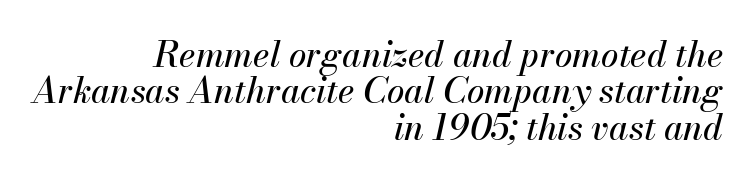
Q: Is the text italic (slanted)? A: Yes, it leans right by about 13 degrees.
Q: Is the text underlined? A: No.
Q: How is the paragraph aligned? A: Right-aligned.
Q: Is the spacing between letters normal or unusually wide? A: Normal.
Q: Is the spacing between lines tight, normal or loose? A: Tight.
Q: Width (condensed, normal, or wide)? A: Normal.
Q: Stroke contrast? A: Medium.
Q: x-height? A: Small.
Q: Monospaced? A: No.
